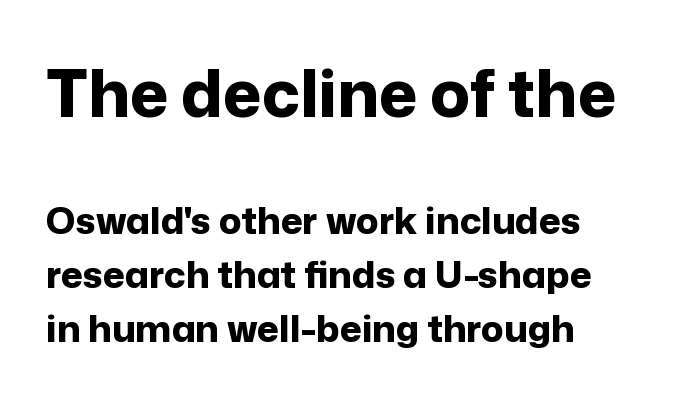
The face used here appears at its bigger size in the upper chunk. The glyphs have the mass of a bold cut. The letters carry no serifs — their stems end cleanly without finishing strokes. Students, note that the glyphs here touch the page at normal intervals. The foot of each line stays bare and open.
